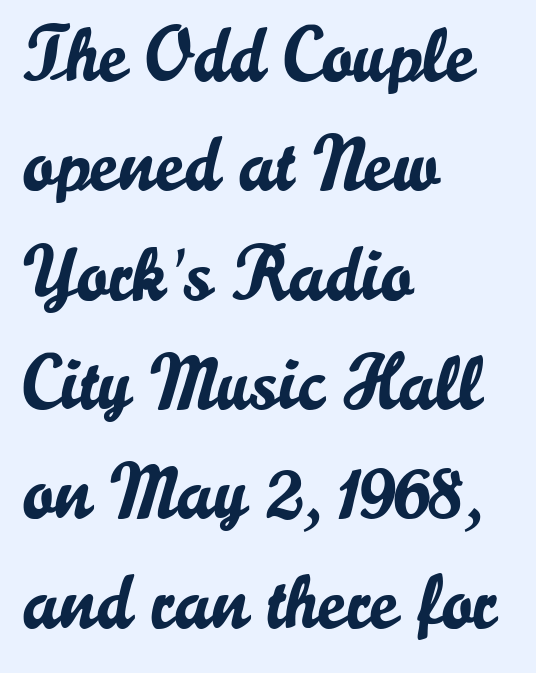
{"serif": "no", "width": "normal", "stroke_contrast": "low", "x_height": "small", "monospaced": "no", "underline": "no", "align": "left", "line_spacing": "normal", "line_spacing_ratio": 1.42, "letter_spacing": "normal", "letter_spacing_em": 0.0, "glyph_px": 77}
